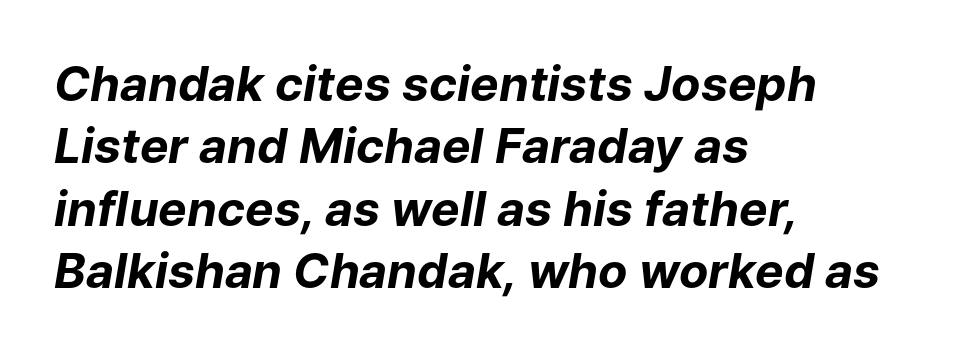
The rendering keeps characters at their native spacing. The space directly below the letters is spotless. Baseline-to-baseline distance is the conventional proportion of letter height. The face used here is proportionally spaced, like ordinary book or web type.
